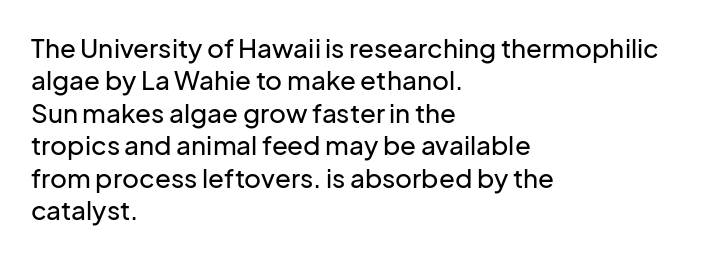
{"italic": "no", "underline": "no", "align": "left", "line_spacing": "normal", "line_spacing_ratio": 1.25, "letter_spacing": "normal", "letter_spacing_em": 0.0, "glyph_px": 26}
